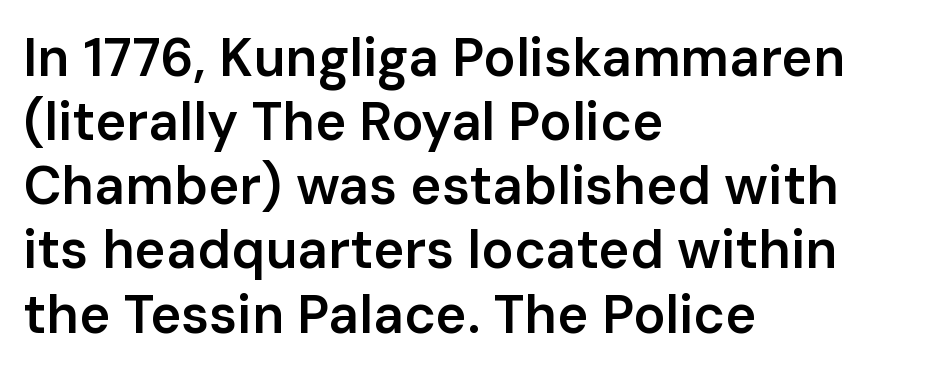
{"serif": "no", "italic": "no", "bold": "semi", "weight": "semibold", "width": "normal", "stroke_contrast": "low", "x_height": "medium", "monospaced": "no", "underline": "no", "align": "left", "line_spacing_ratio": 1.21, "letter_spacing": "normal", "letter_spacing_em": 0.0, "glyph_px": 53}
